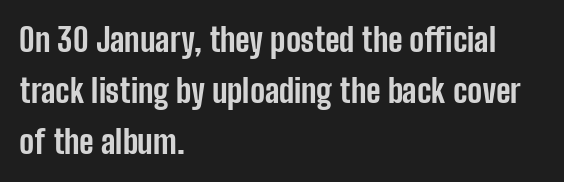
Q: Is the text bold? A: Yes.
Q: Is the text italic (slanted)? A: No, it is upright.
Q: Is the typeface a serif or a sans-serif typeface? A: Sans-serif.
Q: Is the text underlined? A: No.
Q: How is the paragraph aligned? A: Left-aligned.
Q: Is the spacing between letters normal or unusually wide? A: Normal.
Q: Is the spacing between lines tight, normal or loose? A: Normal.
Q: Width (condensed, normal, or wide)? A: Condensed.
Q: Stroke contrast? A: Low.
Q: x-height? A: Medium.
Q: Monospaced? A: No.
